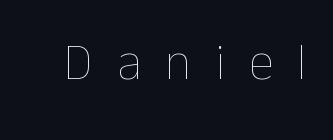
The weight tops out at a normal text grade. The words here are not underlined. The tracking jumps out immediately: characters are airy and widely separated. Do the letters lean? They stand straight.
